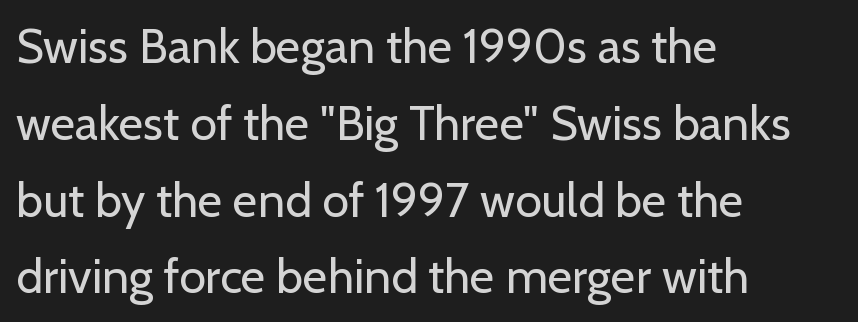
The image shows 48 px regular-weight sans-serif type, upright; set left-aligned, normal line spacing (1.6x), normal letter spacing, not underlined; low stroke contrast and a medium x-height.
